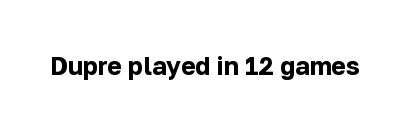
Underlining? Definitely not there. Strong, thick strokes mark this as bold type. This sample uses an upright cut, with every glyph sitting square on the baseline. A typesetter would call this zero additional tracking.
